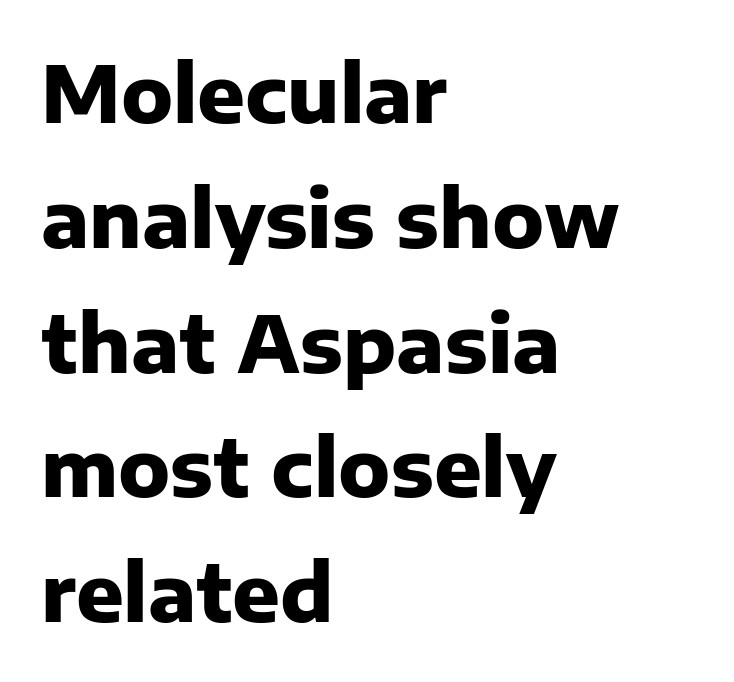
The image shows 79 px heavy sans-serif type, upright; set left-aligned, normal line spacing (1.58x), normal letter spacing, not underlined; low stroke contrast and a medium x-height.
